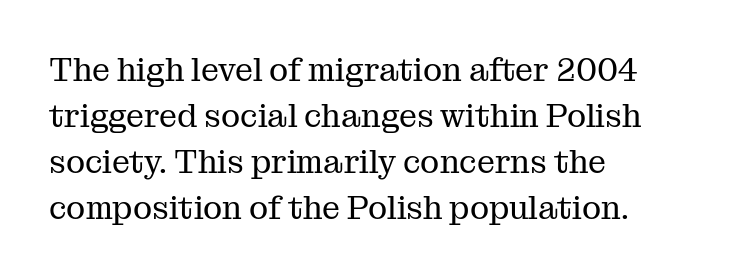
{"serif": "yes", "italic": "no", "bold": "no", "weight": "regular", "width": "normal", "stroke_contrast": "medium", "x_height": "medium", "monospaced": "no", "underline": "no", "align": "left", "line_spacing": "normal", "line_spacing_ratio": 1.44, "letter_spacing": "normal", "letter_spacing_em": 0.0, "glyph_px": 32}
